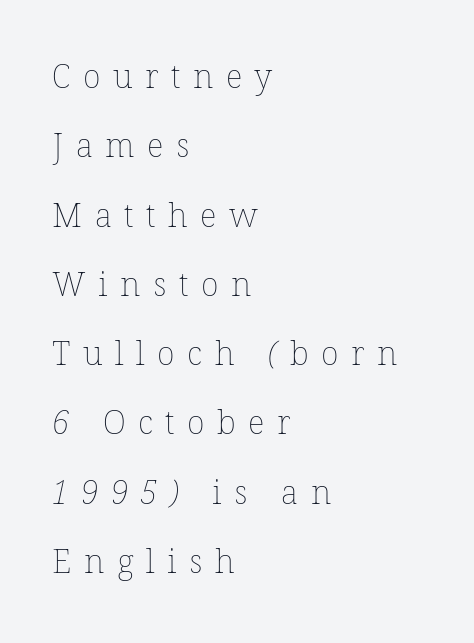
The image shows 33 px thin type; set left-aligned, loose line spacing (2.1x), unusually wide letter spacing (+0.38 em), not underlined; low stroke contrast and a medium x-height.
